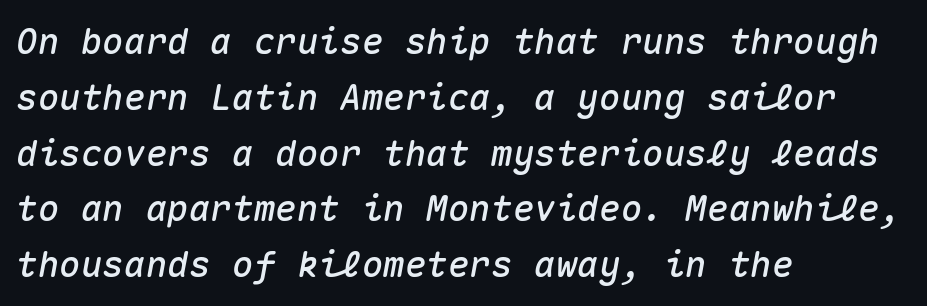
{"italic": "yes", "lean": "right", "slant_degrees": 10, "width": "normal", "stroke_contrast": "medium", "x_height": "medium", "monospaced": "yes", "underline": "no", "align": "left", "line_spacing": "normal", "line_spacing_ratio": 1.55, "letter_spacing": "normal", "letter_spacing_em": 0.0, "glyph_px": 36}
